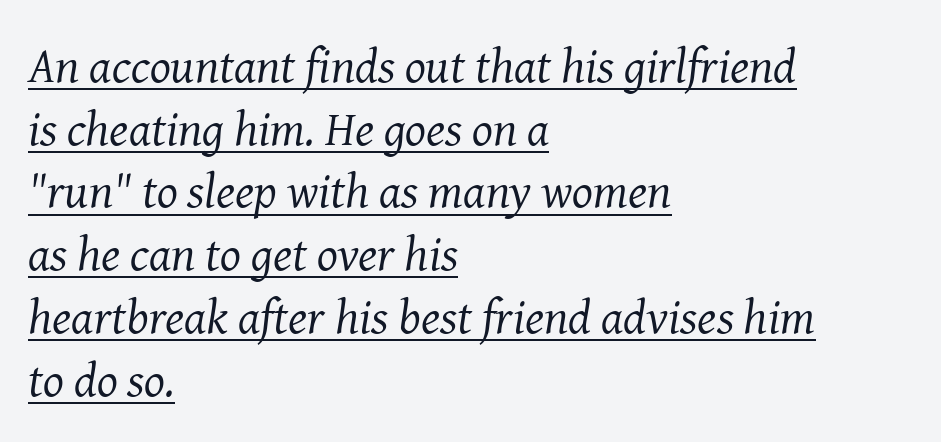
{"serif": "yes", "italic": "yes", "lean": "right", "slant_degrees": 8, "bold": "no", "weight": "regular", "width": "normal", "stroke_contrast": "medium", "x_height": "medium", "monospaced": "no", "underline": "yes", "align": "left", "line_spacing": "normal", "line_spacing_ratio": 1.28, "letter_spacing": "normal", "letter_spacing_em": 0.0, "glyph_px": 49}
